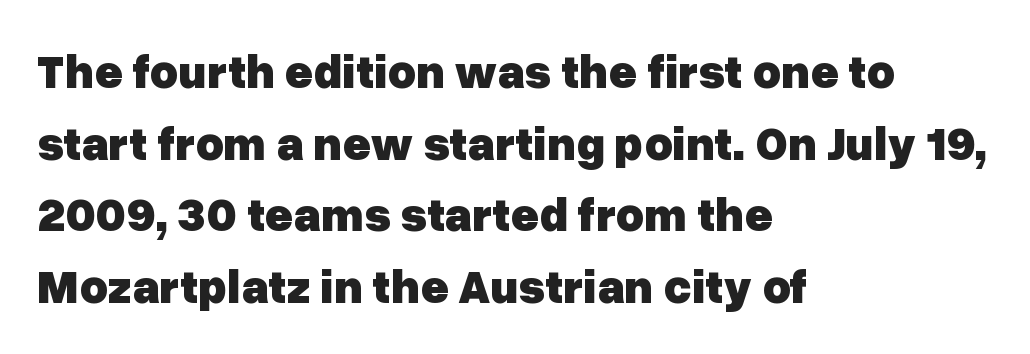
Q: Is the text bold? A: Yes.
Q: Is the text italic (slanted)? A: No, it is upright.
Q: Is the typeface a serif or a sans-serif typeface? A: Sans-serif.
Q: Is the text underlined? A: No.
Q: How is the paragraph aligned? A: Left-aligned.
Q: Is the spacing between letters normal or unusually wide? A: Normal.
Q: Is the spacing between lines tight, normal or loose? A: Normal.
Q: Width (condensed, normal, or wide)? A: Normal.
Q: Stroke contrast? A: Low.
Q: x-height? A: Medium.
Q: Monospaced? A: No.
